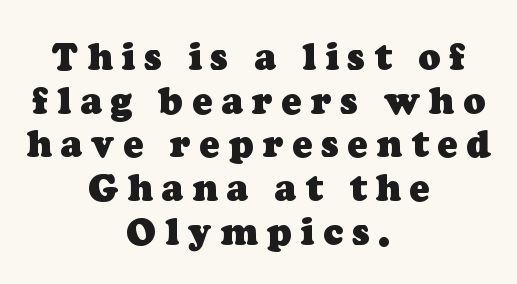
Q: Is the text bold? A: Yes.
Q: Is the typeface a serif or a sans-serif typeface? A: Serif.
Q: Is the text underlined? A: No.
Q: How is the paragraph aligned? A: Centered.
Q: Is the spacing between letters normal or unusually wide? A: Unusually wide.
Q: Width (condensed, normal, or wide)? A: Normal.
Q: Stroke contrast? A: Low.
Q: x-height? A: Medium.
Q: Monospaced? A: No.
